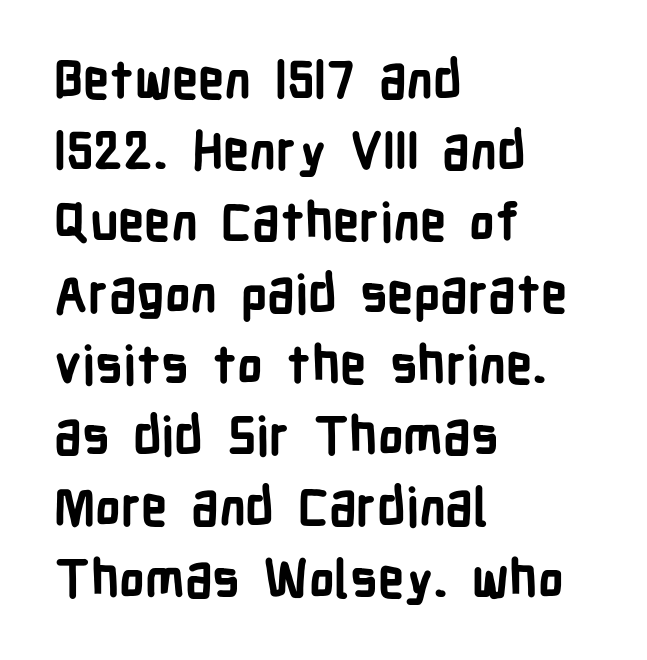
{"serif": "no", "italic": "no", "bold": "yes", "weight": "bold", "width": "condensed", "stroke_contrast": "low", "x_height": "medium", "monospaced": "no", "underline": "no", "align": "left", "line_spacing": "normal", "line_spacing_ratio": 1.37, "letter_spacing": "normal", "letter_spacing_em": 0.0, "glyph_px": 52}
